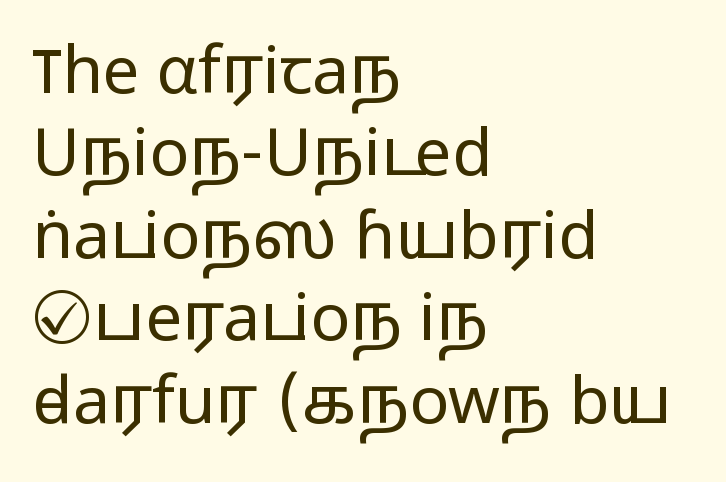
{"serif": "no", "italic": "no", "bold": "no", "weight": "light", "width": "wide", "stroke_contrast": "low", "x_height": "medium", "monospaced": "no", "underline": "no", "align": "left", "line_spacing": "normal", "line_spacing_ratio": 1.25, "letter_spacing": "normal", "letter_spacing_em": 0.0, "glyph_px": 66}
